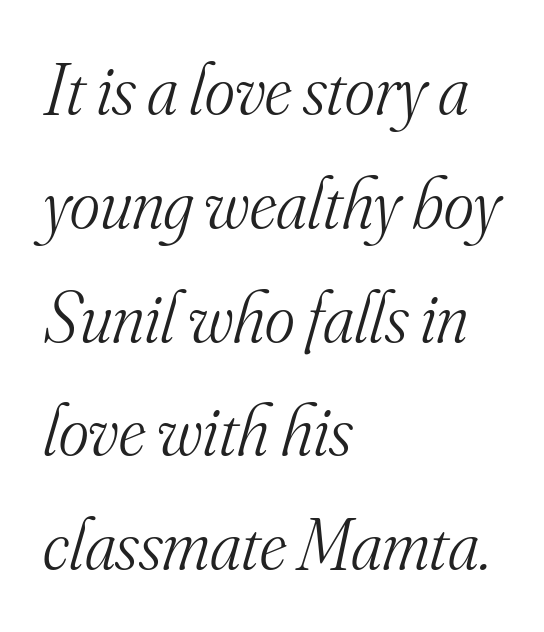
Stems and bowls with no extra thickness — not bold. The specimen reads as italic at a glance. Glyph-to-glyph distance matches everyday printed text. Every row of glyphs begins at an identical x-position on the left. The letters advance in unequal steps, a hallmark of proportional type.
